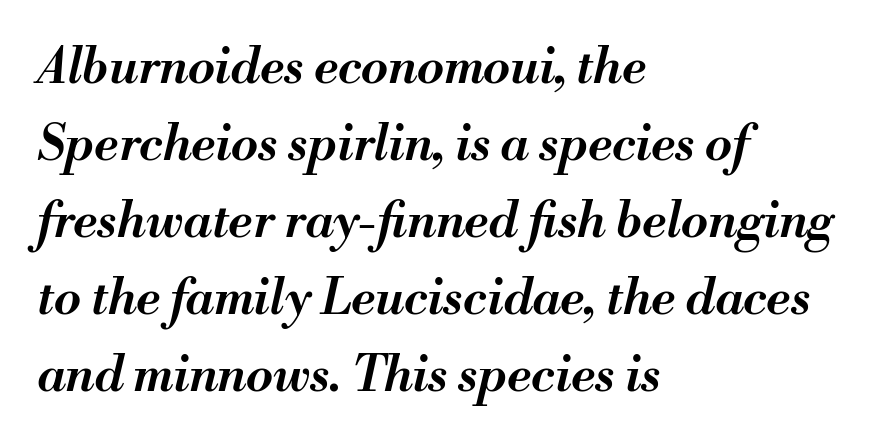
The image shows 49 px semibold type, italic (leaning right); set left-aligned, normal line spacing (1.57x), normal letter spacing, not underlined; medium stroke contrast and a small x-height.
